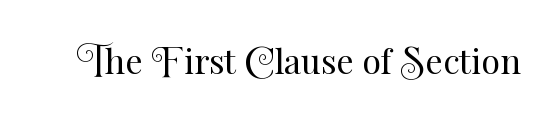
The image shows 34 px regular-weight type, upright; set normal letter spacing, not underlined; medium stroke contrast and a small x-height.
